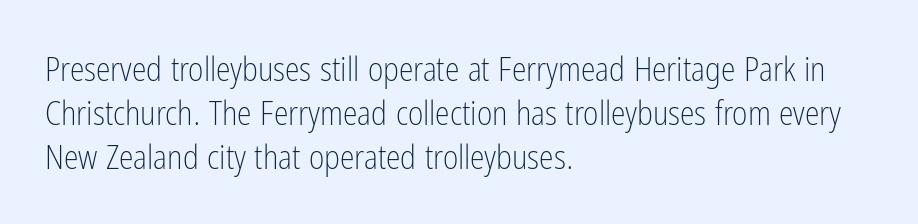
Q: Is the text bold? A: No.
Q: Is the text italic (slanted)? A: No, it is upright.
Q: Is the typeface a serif or a sans-serif typeface? A: Sans-serif.
Q: Is the text underlined? A: No.
Q: How is the paragraph aligned? A: Left-aligned.
Q: Is the spacing between letters normal or unusually wide? A: Normal.
Q: Is the spacing between lines tight, normal or loose? A: Normal.
Q: Width (condensed, normal, or wide)? A: Condensed.
Q: Stroke contrast? A: Low.
Q: x-height? A: Medium.
Q: Monospaced? A: No.
